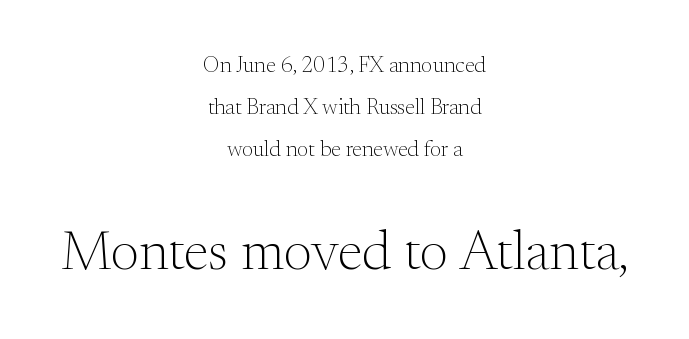
{"serif": "yes", "italic": "no", "bold": "no", "weight": "light", "width": "normal", "stroke_contrast": "medium", "x_height": "small", "monospaced": "no", "underline": "no", "align": "center", "line_spacing": "loose", "line_spacing_ratio": 1.92, "letter_spacing": "normal", "letter_spacing_em": 0.0, "larger_block": "second", "size_ratio": 2.55, "glyph_px": 56}
